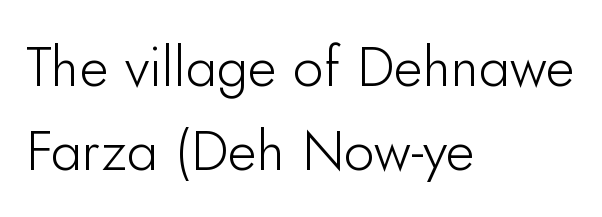
{"serif": "no", "italic": "no", "bold": "no", "weight": "light", "width": "normal", "stroke_contrast": "low", "x_height": "small", "monospaced": "no", "underline": "no", "align": "left", "line_spacing": "normal", "line_spacing_ratio": 1.5, "letter_spacing": "normal", "letter_spacing_em": 0.0, "glyph_px": 56}
